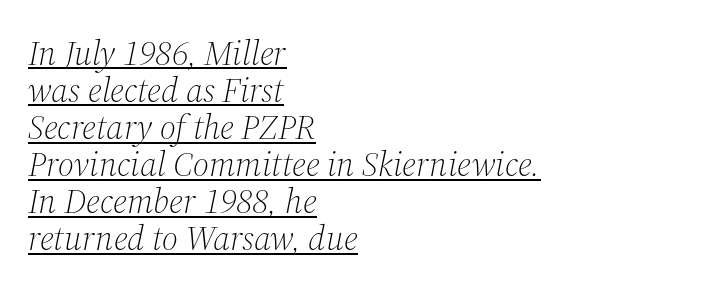
{"serif": "yes", "italic": "yes", "lean": "right", "slant_degrees": 12, "bold": "no", "weight": "light", "width": "normal", "stroke_contrast": "medium", "x_height": "medium", "monospaced": "no", "underline": "yes", "align": "left", "line_spacing": "tight", "line_spacing_ratio": 1.06, "letter_spacing": "normal", "letter_spacing_em": 0.0, "glyph_px": 35}
